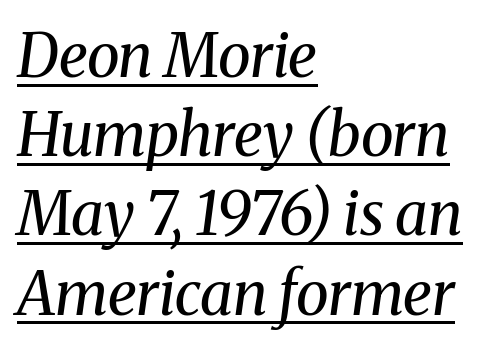
{"serif": "yes", "italic": "yes", "lean": "right", "slant_degrees": 8, "bold": "no", "weight": "regular", "width": "normal", "stroke_contrast": "medium", "x_height": "medium", "monospaced": "no", "underline": "yes", "align": "left", "line_spacing": "normal", "line_spacing_ratio": 1.32, "letter_spacing": "normal", "letter_spacing_em": 0.0, "glyph_px": 60}
